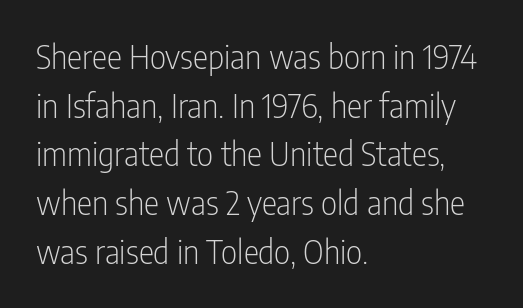
The image shows 32 px light, condensed sans-serif type, upright; set left-aligned, normal line spacing (1.52x), normal letter spacing, not underlined; low stroke contrast and a medium x-height.
